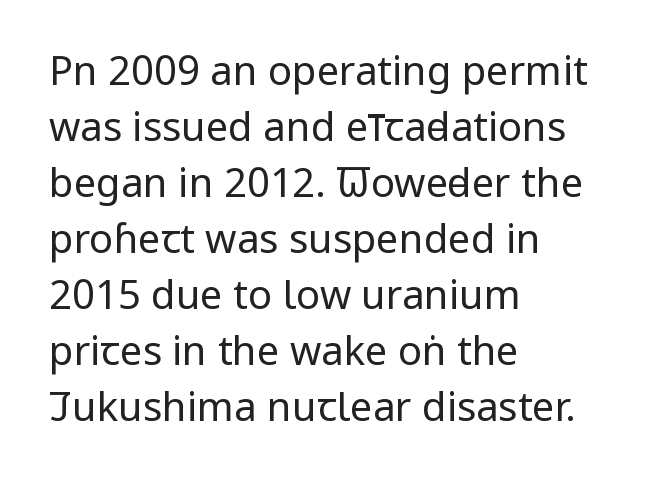
{"serif": "no", "italic": "no", "bold": "no", "weight": "regular", "width": "condensed", "stroke_contrast": "low", "x_height": "large", "monospaced": "no", "underline": "no", "align": "left", "line_spacing": "normal", "line_spacing_ratio": 1.4, "letter_spacing": "normal", "letter_spacing_em": 0.0, "glyph_px": 40}
